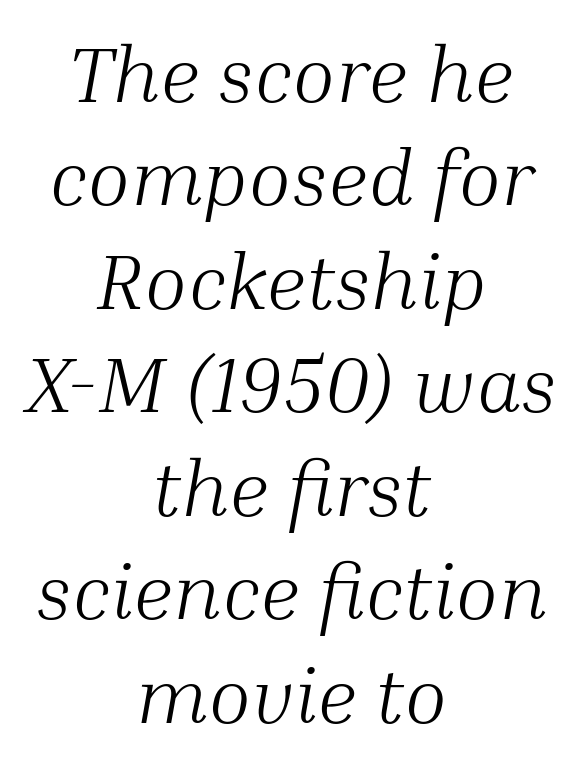
Anything drawn beneath the words? Only blank space. Every row of glyphs is offset so its center matches the block's center. Classification — serif. In terms of leading, this rendering sits right in the middle. Style check: oblique. In terms of letterspacing, this is plain default setting.
